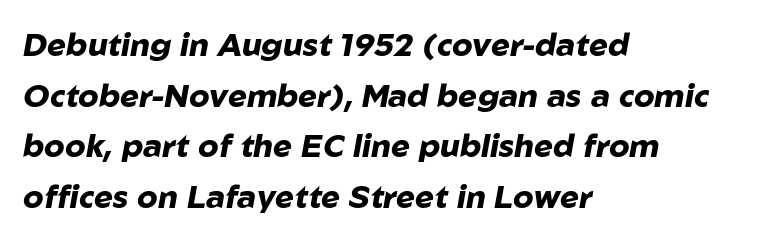
Each new line begins a customary step beneath the previous one. Line starts are locked; line ends wander. Here the glyphs are tracked normally, forming tight word shapes. Clear beneath every line of the passage. Spacing verdict: proportional, widths tailored to each character. Emphasis by weight is at full strength: bold.
